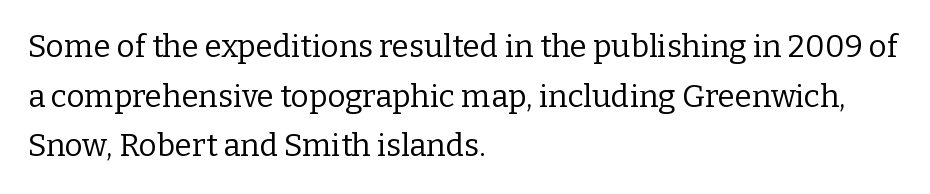
Q: Is the text bold? A: No.
Q: Is the text italic (slanted)? A: No, it is upright.
Q: Is the typeface a serif or a sans-serif typeface? A: Serif.
Q: Is the text underlined? A: No.
Q: How is the paragraph aligned? A: Left-aligned.
Q: Is the spacing between letters normal or unusually wide? A: Normal.
Q: Is the spacing between lines tight, normal or loose? A: Normal.
Q: Width (condensed, normal, or wide)? A: Normal.
Q: Stroke contrast? A: Low.
Q: x-height? A: Medium.
Q: Monospaced? A: No.
